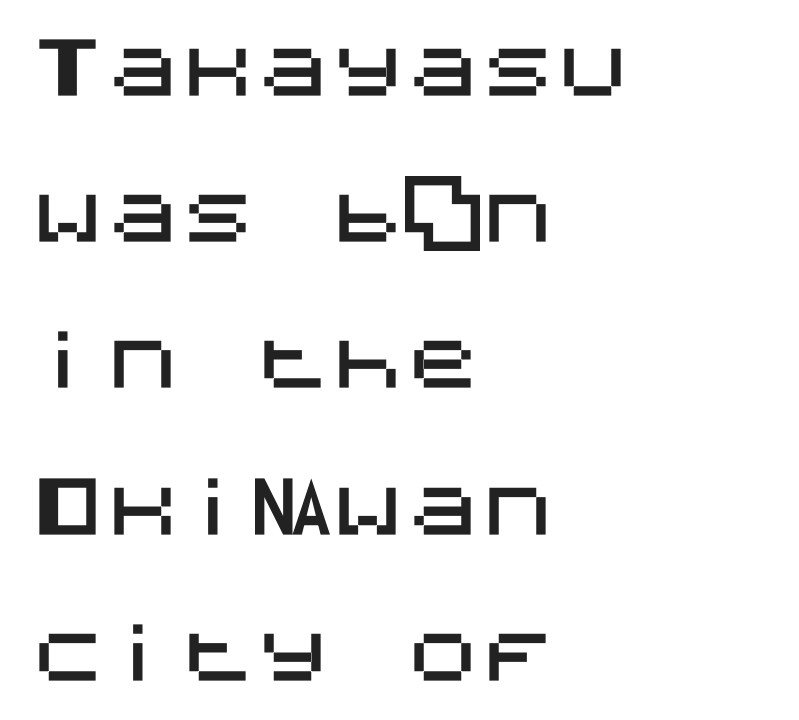
{"serif": "no", "italic": "no", "width": "normal", "stroke_contrast": "medium", "x_height": "large", "underline": "no", "align": "left", "line_spacing": "loose", "line_spacing_ratio": 1.95, "letter_spacing": "normal", "letter_spacing_em": 0.0, "glyph_px": 75}
